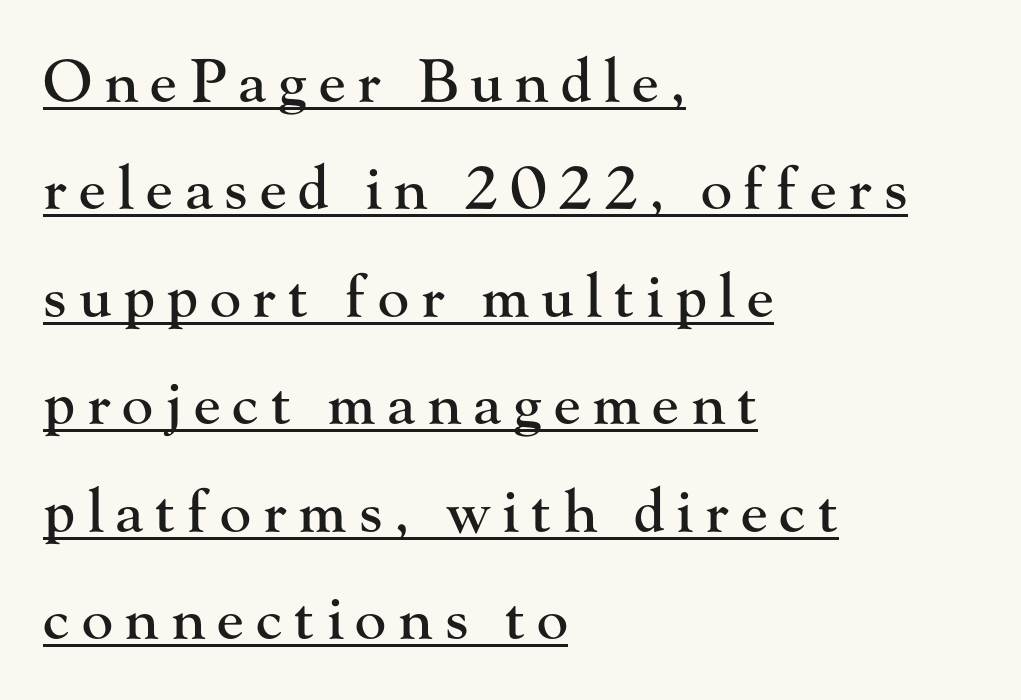
The image shows 59 px serif type, upright; set left-aligned, line spacing 1.82x, unusually wide letter spacing (+0.2 em), underlined; high stroke contrast and a small x-height.
